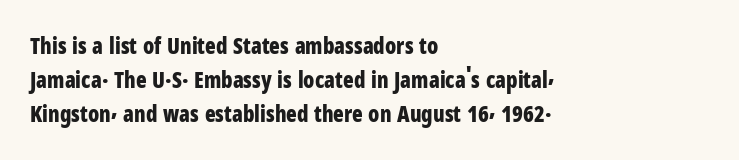
{"italic": "no", "bold": "yes", "underline": "no", "align": "left", "line_spacing": "normal", "line_spacing_ratio": 1.55, "letter_spacing": "normal", "letter_spacing_em": 0.0, "glyph_px": 22}
